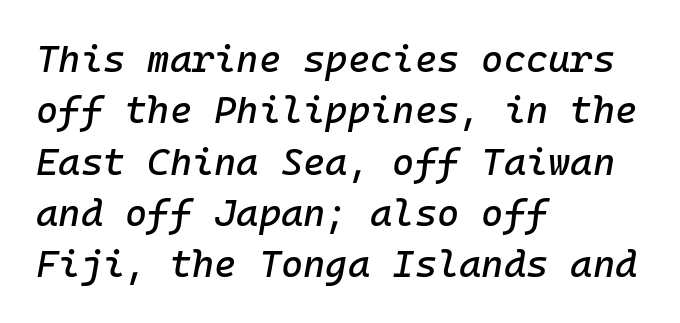
Q: Is the text italic (slanted)? A: Yes, it leans right by about 10 degrees.
Q: Is the text underlined? A: No.
Q: How is the paragraph aligned? A: Left-aligned.
Q: Is the spacing between letters normal or unusually wide? A: Normal.
Q: Is the spacing between lines tight, normal or loose? A: Normal.
Q: Width (condensed, normal, or wide)? A: Normal.
Q: Stroke contrast? A: Low.
Q: x-height? A: Medium.
Q: Monospaced? A: Yes.
